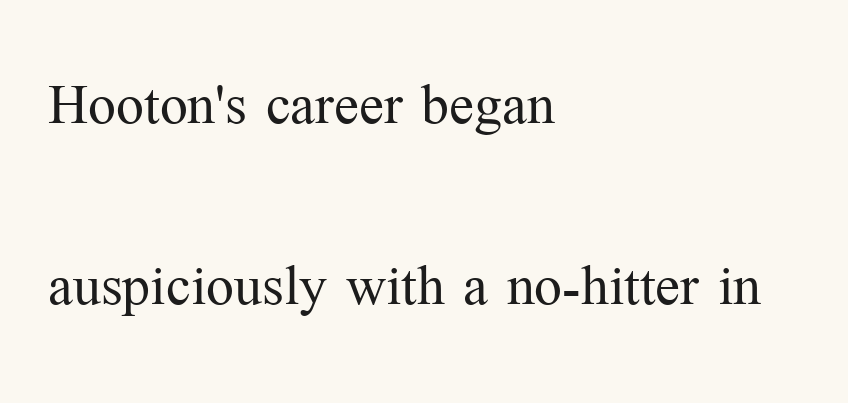
{"serif": "yes", "italic": "no", "bold": "no", "weight": "light", "width": "normal", "stroke_contrast": "medium", "x_height": "medium", "monospaced": "no", "underline": "no", "align": "left", "line_spacing": "loose", "line_spacing_ratio": 2.44, "letter_spacing": "normal", "letter_spacing_em": 0.0, "glyph_px": 74}
